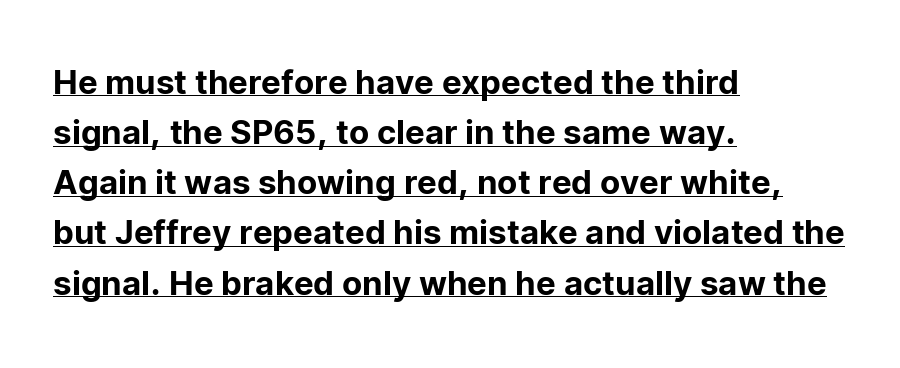
{"serif": "no", "italic": "no", "width": "normal", "stroke_contrast": "low", "x_height": "medium", "monospaced": "no", "underline": "yes", "align": "left", "line_spacing": "normal", "line_spacing_ratio": 1.52, "letter_spacing": "normal", "letter_spacing_em": 0.0, "glyph_px": 33}
